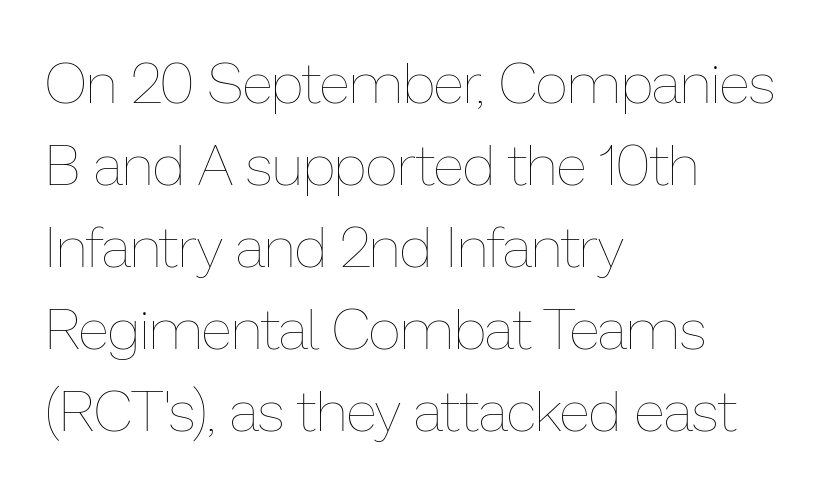
{"italic": "no", "bold": "no", "weight": "thin", "width": "normal", "stroke_contrast": "low", "x_height": "medium", "monospaced": "no", "underline": "no", "align": "left", "line_spacing": "normal", "line_spacing_ratio": 1.44, "letter_spacing": "normal", "letter_spacing_em": 0.0, "glyph_px": 57}
